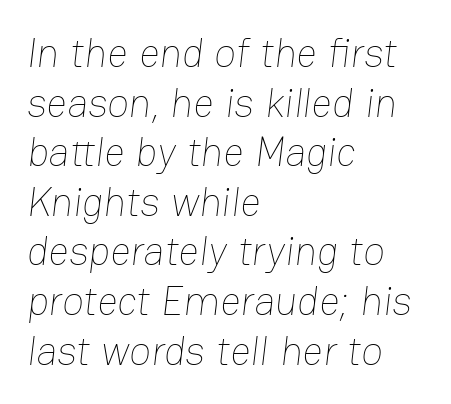
The face used here is proportionally spaced, like ordinary book or web type. Characters follow at the spacing the type designer built in. Counters stay open thanks to moderate or lighter strokes. The area under the type is left untouched. Typeset ragged right — the left edge is the straight one.
